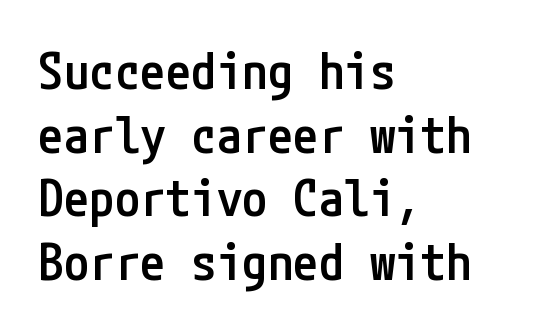
{"serif": "no", "italic": "no", "bold": "semi", "weight": "semibold", "width": "condensed", "stroke_contrast": "low", "x_height": "medium", "underline": "no", "align": "left", "line_spacing": "normal", "line_spacing_ratio": 1.25, "letter_spacing": "normal", "letter_spacing_em": 0.0, "glyph_px": 51}
